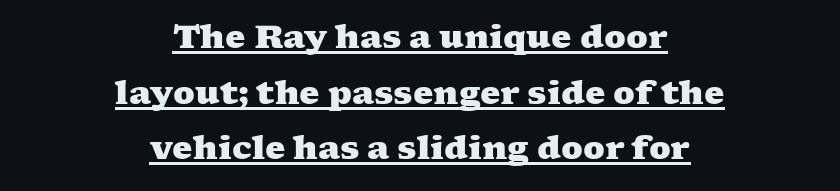
Q: Is the text bold? A: Yes.
Q: Is the typeface a serif or a sans-serif typeface? A: Serif.
Q: Is the text underlined? A: Yes.
Q: How is the paragraph aligned? A: Centered.
Q: Is the spacing between letters normal or unusually wide? A: Normal.
Q: Width (condensed, normal, or wide)? A: Wide.
Q: Stroke contrast? A: Medium.
Q: x-height? A: Medium.
Q: Monospaced? A: No.
